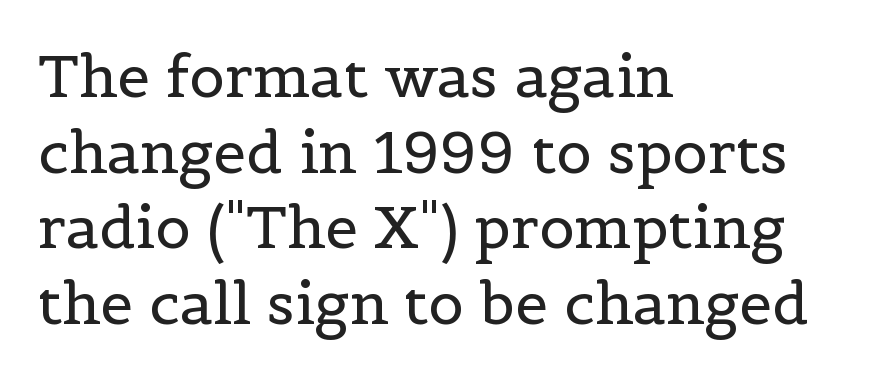
Q: Is the text bold? A: No.
Q: Is the text italic (slanted)? A: No, it is upright.
Q: Is the typeface a serif or a sans-serif typeface? A: Serif.
Q: Is the text underlined? A: No.
Q: How is the paragraph aligned? A: Left-aligned.
Q: Is the spacing between letters normal or unusually wide? A: Normal.
Q: Is the spacing between lines tight, normal or loose? A: Normal.
Q: Width (condensed, normal, or wide)? A: Normal.
Q: x-height? A: Medium.
Q: Monospaced? A: No.
